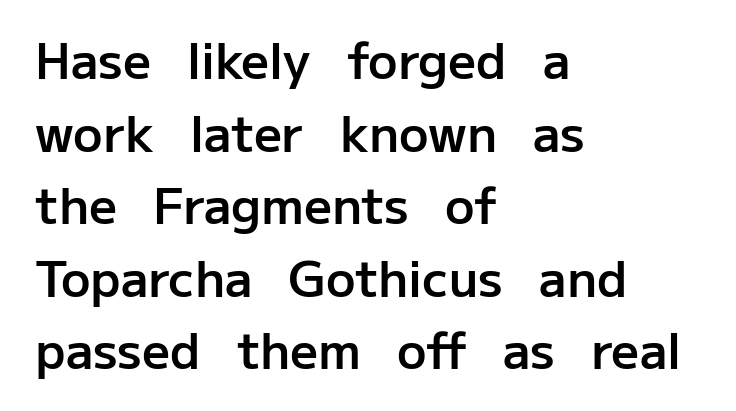
Q: Is the text bold? A: Semi-bold.
Q: Is the text italic (slanted)? A: No, it is upright.
Q: Is the typeface a serif or a sans-serif typeface? A: Sans-serif.
Q: Is the text underlined? A: No.
Q: How is the paragraph aligned? A: Left-aligned.
Q: Is the spacing between letters normal or unusually wide? A: Normal.
Q: Is the spacing between lines tight, normal or loose? A: Normal.
Q: Width (condensed, normal, or wide)? A: Normal.
Q: Stroke contrast? A: Low.
Q: x-height? A: Medium.
Q: Monospaced? A: No.
